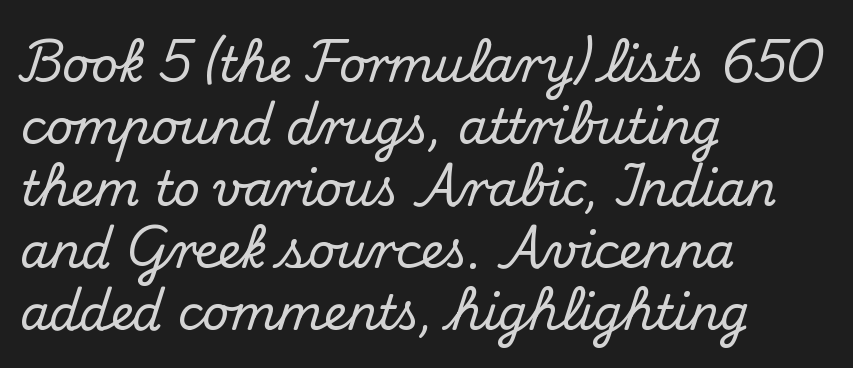
The image shows 47 px serif type; set left-aligned, normal line spacing (1.32x), normal letter spacing, not underlined; medium stroke contrast and a small x-height.
